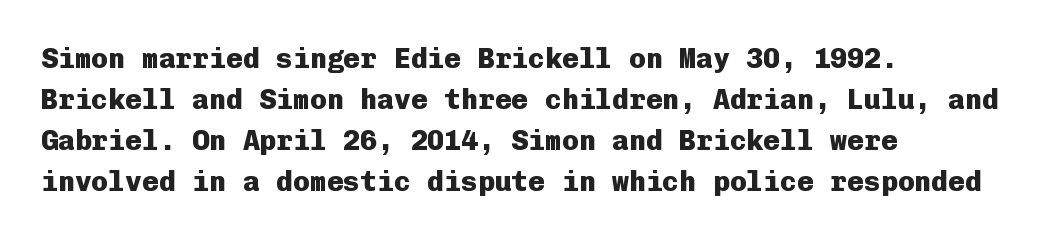
The image shows 28 px heavy sans-serif type, upright, monospaced; set left-aligned, normal line spacing (1.46x), normal letter spacing, not underlined; low stroke contrast and a medium x-height.
